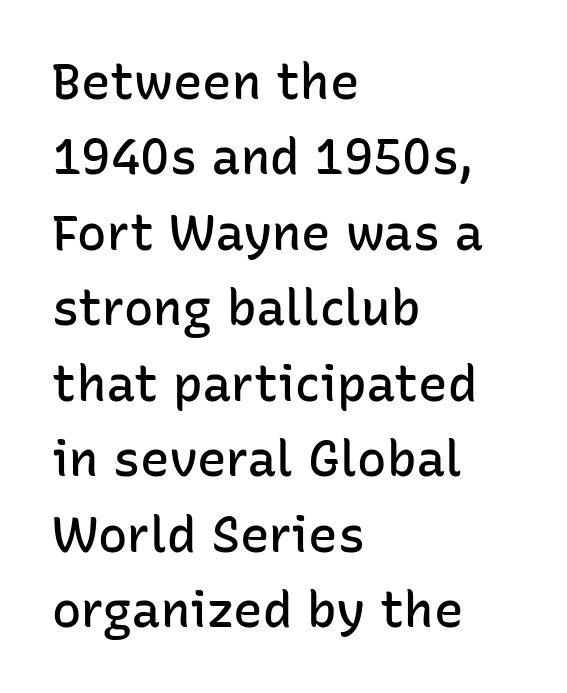
The specimen reads as upright at a glance. Do the characters align in a grid? No, the font is proportional. Notice how the passage keeps a crisp vertical edge on the left only. What stands out about the letter spacing? Nothing — it is the standard amount.
